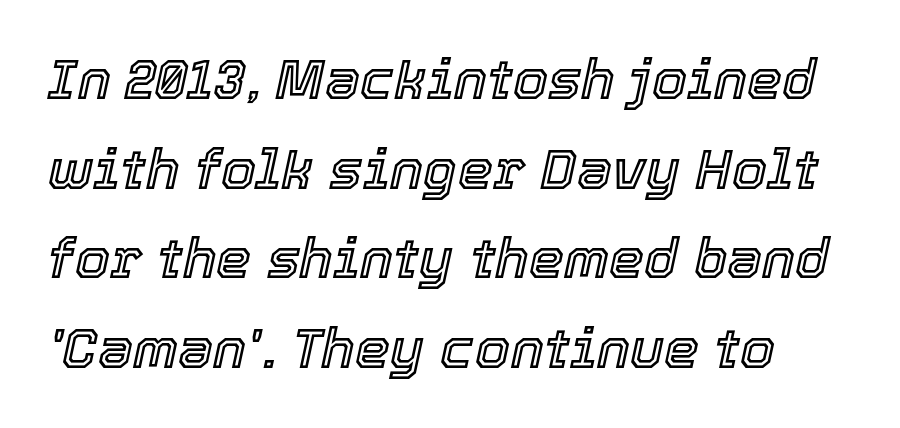
The image shows 56 px text type, italic (leaning right); set normal line spacing (1.6x), normal letter spacing, not underlined; a medium x-height.
